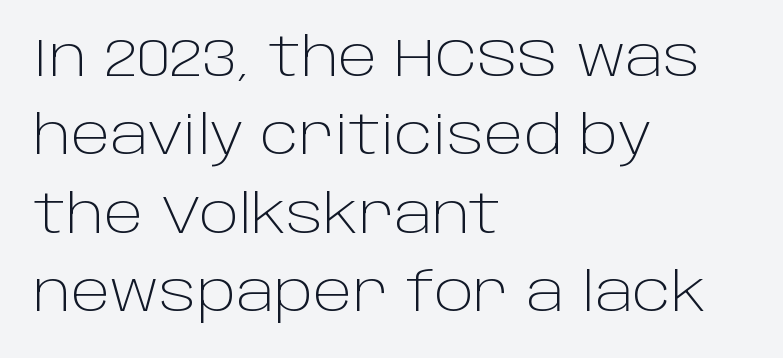
The passage shown is not underscored anywhere. Observe the ordinary spacing: letters are neighbours, not strangers. Horizontally, the lines are justified to the leading edge only. The axis of the letterforms is exactly vertical. These lines are rendered in a variable-pitch font.
